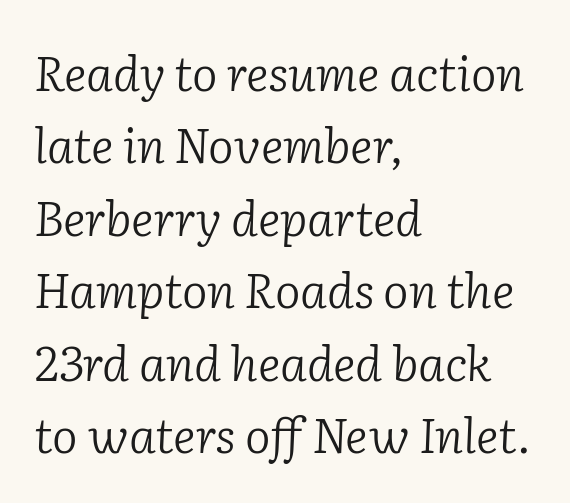
The image shows 48 px light serif type, italic (leaning right); set left-aligned, normal line spacing (1.51x), normal letter spacing, not underlined; low stroke contrast and a medium x-height.
